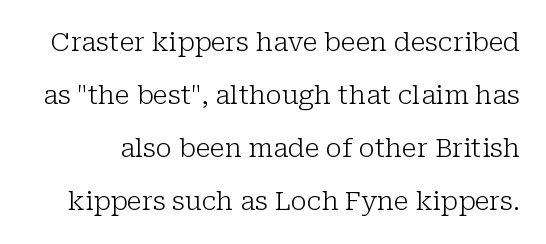
{"italic": "no", "bold": "no", "underline": "no", "line_spacing": "loose", "line_spacing_ratio": 2.04, "letter_spacing": "normal", "letter_spacing_em": 0.0, "glyph_px": 26}
